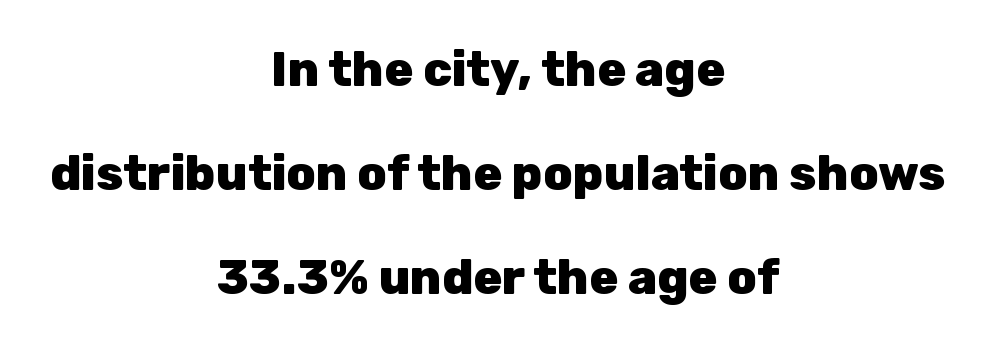
The image shows 48 px heavy sans-serif type, upright; set centered, loose line spacing (2.17x), normal letter spacing, not underlined; low stroke contrast and a medium x-height.
